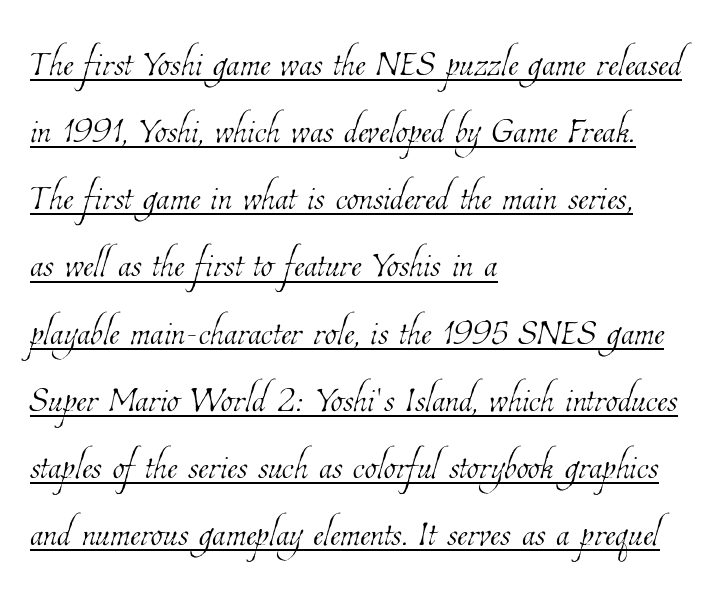
Glance below the letters and you will spot a drawn line. Evenly set lines give the paragraph a standard silhouette. The strokes are not fattened; the text isn't bold. Note the varied advance widths — an 'i' is clearly narrower than an 'm'. Left-aligned paragraph, ragged on the right. No extra tracking has been applied to these lines.
